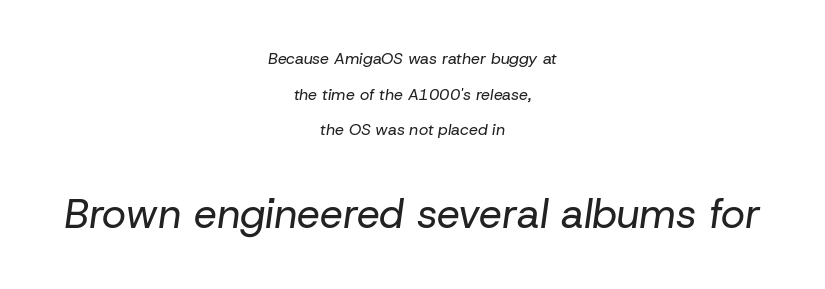
{"italic": "yes", "lean": "right", "slant_degrees": 8, "bold": "no", "weight": "regular", "width": "normal", "stroke_contrast": "low", "x_height": "medium", "monospaced": "no", "underline": "no", "align": "center", "line_spacing": "loose", "line_spacing_ratio": 2.22, "letter_spacing": "normal", "letter_spacing_em": 0.0, "larger_block": "second", "size_ratio": 2.56, "glyph_px": 41}
